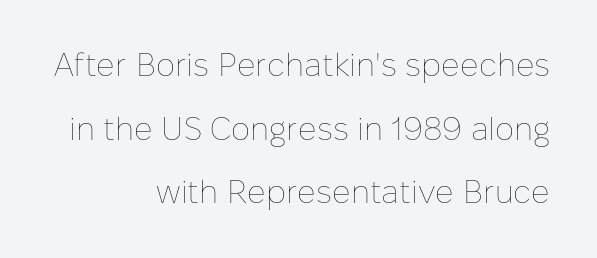
The image shows 32 px thin type, upright; set right-aligned, loose line spacing (1.99x), normal letter spacing, not underlined; low stroke contrast and a medium x-height.
